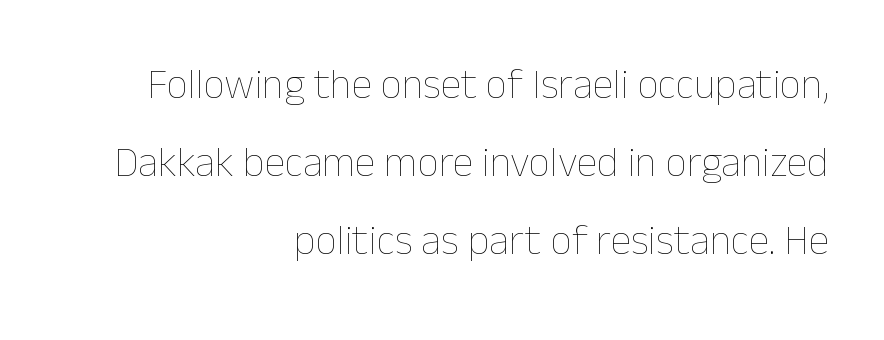
{"italic": "no", "bold": "no", "weight": "thin", "width": "normal", "stroke_contrast": "low", "x_height": "medium", "monospaced": "no", "underline": "no", "align": "right", "line_spacing_ratio": 1.86, "letter_spacing": "normal", "letter_spacing_em": 0.0, "glyph_px": 42}
